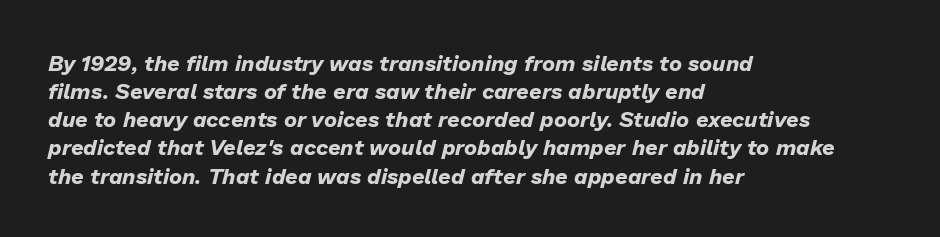
Does extra space separate the letters? No, they use regular spacing. The passage is arranged the way most books set body copy — flush left. Rendered with sloped, italic letterforms. No word sits above an underline. Leading matches the norm, producing a regular column.
